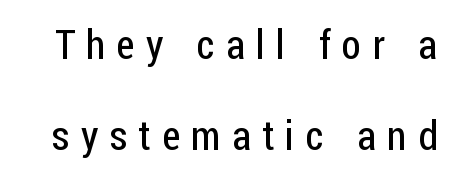
Q: Is the text bold? A: No.
Q: Is the text italic (slanted)? A: No, it is upright.
Q: Is the typeface a serif or a sans-serif typeface? A: Sans-serif.
Q: Is the text underlined? A: No.
Q: Is the spacing between letters normal or unusually wide? A: Unusually wide.
Q: Is the spacing between lines tight, normal or loose? A: Loose.
Q: Width (condensed, normal, or wide)? A: Condensed.
Q: Stroke contrast? A: Low.
Q: x-height? A: Medium.
Q: Monospaced? A: No.
